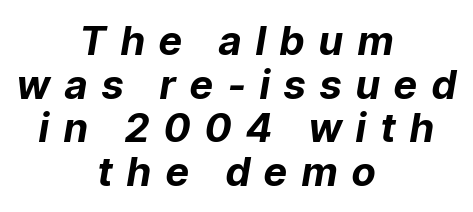
{"italic": "yes", "lean": "right", "slant_degrees": 9, "bold": "yes", "weight": "bold", "width": "normal", "stroke_contrast": "low", "x_height": "medium", "monospaced": "no", "underline": "no", "align": "center", "line_spacing": "tight", "line_spacing_ratio": 1.09, "letter_spacing": "wide", "letter_spacing_em": 0.37, "glyph_px": 40}
